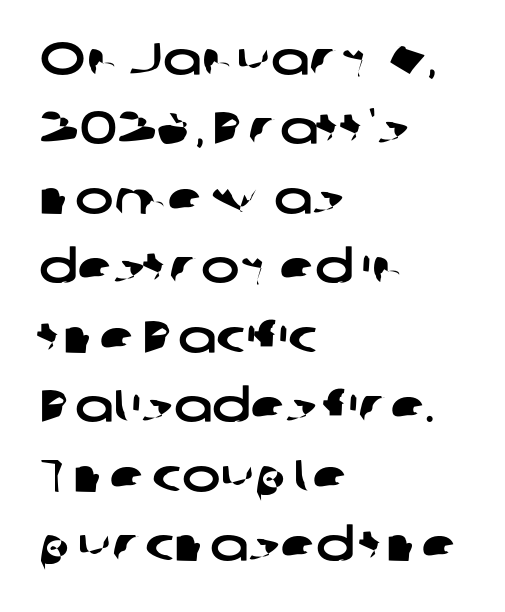
Q: Is the typeface a serif or a sans-serif typeface? A: Sans-serif.
Q: Is the text underlined? A: No.
Q: How is the paragraph aligned? A: Left-aligned.
Q: Is the spacing between letters normal or unusually wide? A: Normal.
Q: Is the spacing between lines tight, normal or loose? A: Normal.
Q: Width (condensed, normal, or wide)? A: Wide.
Q: Stroke contrast? A: Low.
Q: x-height? A: Medium.
Q: Monospaced? A: No.
